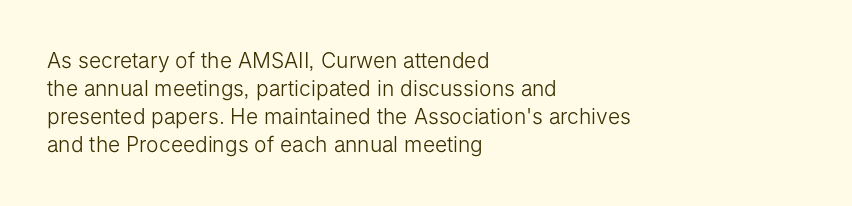
Visually the block forms a straight wall on the left and a jagged coastline on the right. Style check: upright. Bold? No — there's no thickening of the strokes. Notice how descenders clear the ascenders below comfortably — that's standard leading. Each word holds together tightly as a unit, with standard inter-letter gaps.
